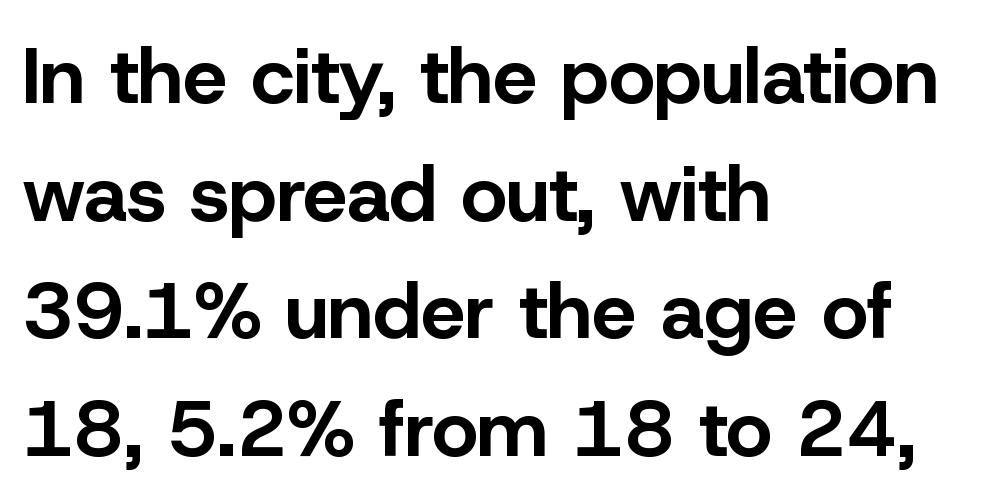
Q: Is the text bold? A: Yes.
Q: Is the text italic (slanted)? A: No, it is upright.
Q: Is the typeface a serif or a sans-serif typeface? A: Sans-serif.
Q: Is the text underlined? A: No.
Q: How is the paragraph aligned? A: Left-aligned.
Q: Is the spacing between letters normal or unusually wide? A: Normal.
Q: Is the spacing between lines tight, normal or loose? A: Normal.
Q: Width (condensed, normal, or wide)? A: Normal.
Q: Stroke contrast? A: Low.
Q: x-height? A: Medium.
Q: Monospaced? A: No.
